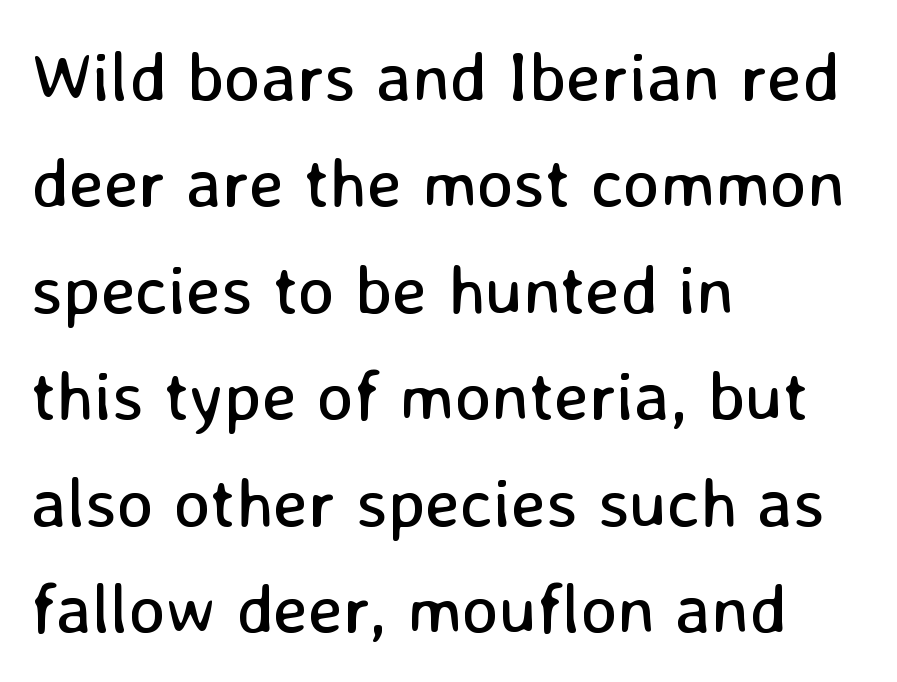
{"serif": "no", "italic": "no", "bold": "no", "weight": "regular", "width": "normal", "stroke_contrast": "low", "x_height": "medium", "monospaced": "no", "underline": "no", "align": "left", "line_spacing": "normal", "line_spacing_ratio": 1.52, "letter_spacing": "normal", "letter_spacing_em": 0.0, "glyph_px": 70}
